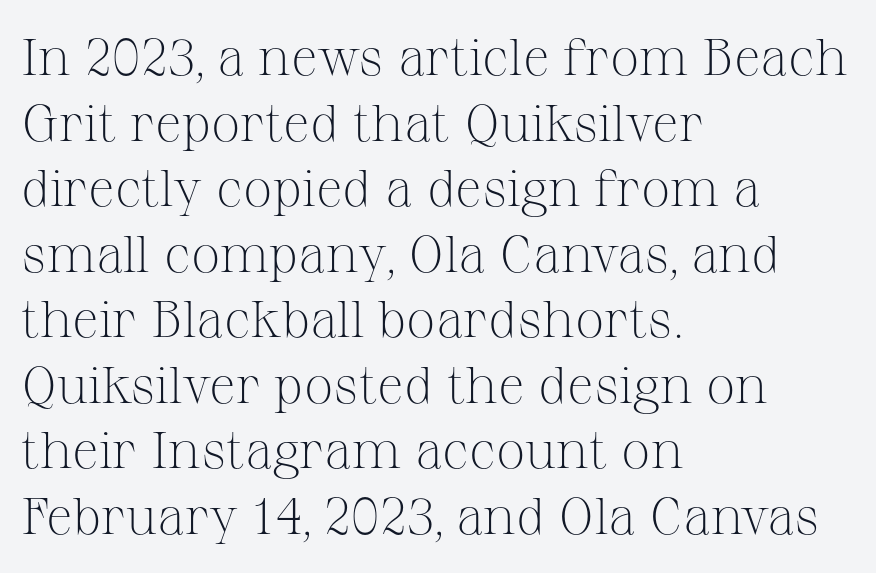
Q: Is the text bold? A: No.
Q: Is the text italic (slanted)? A: No, it is upright.
Q: Is the typeface a serif or a sans-serif typeface? A: Serif.
Q: Is the text underlined? A: No.
Q: How is the paragraph aligned? A: Left-aligned.
Q: Is the spacing between letters normal or unusually wide? A: Normal.
Q: Is the spacing between lines tight, normal or loose? A: Normal.
Q: Width (condensed, normal, or wide)? A: Normal.
Q: Stroke contrast? A: Medium.
Q: x-height? A: Medium.
Q: Monospaced? A: No.
